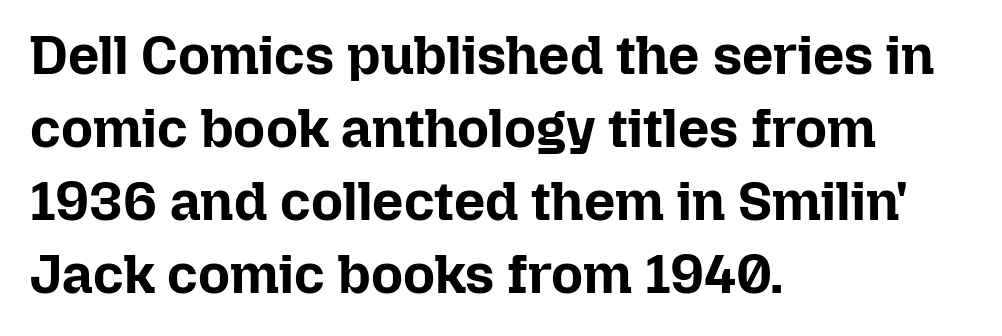
{"italic": "no", "bold": "yes", "weight": "bold", "width": "normal", "stroke_contrast": "low", "x_height": "medium", "monospaced": "no", "underline": "no", "align": "left", "line_spacing": "normal", "line_spacing_ratio": 1.33, "letter_spacing": "normal", "letter_spacing_em": 0.0, "glyph_px": 55}
